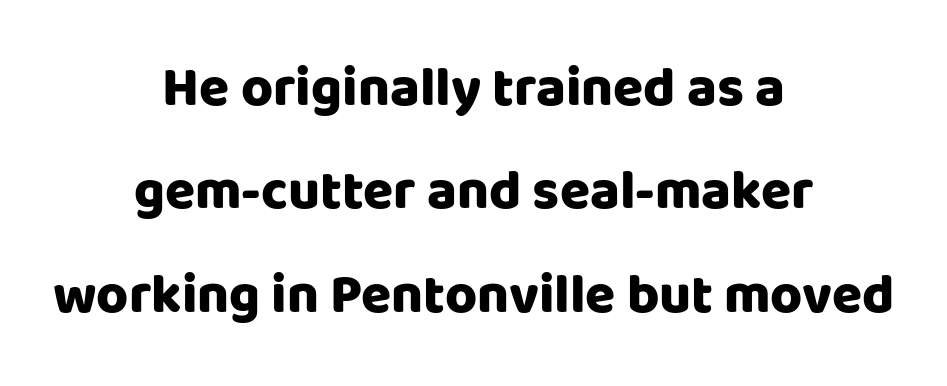
Q: Is the text bold? A: Yes.
Q: Is the text italic (slanted)? A: No, it is upright.
Q: Is the typeface a serif or a sans-serif typeface? A: Sans-serif.
Q: Is the text underlined? A: No.
Q: How is the paragraph aligned? A: Centered.
Q: Is the spacing between letters normal or unusually wide? A: Normal.
Q: Width (condensed, normal, or wide)? A: Normal.
Q: Stroke contrast? A: Low.
Q: x-height? A: Large.
Q: Monospaced? A: No.
